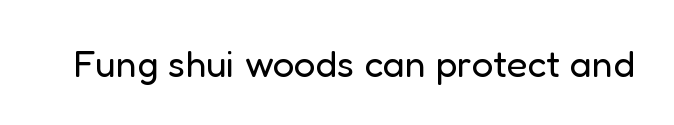
{"serif": "no", "italic": "no", "bold": "no", "weight": "regular", "width": "normal", "stroke_contrast": "low", "x_height": "medium", "monospaced": "no", "underline": "no", "letter_spacing": "normal", "letter_spacing_em": 0.0, "glyph_px": 38}
